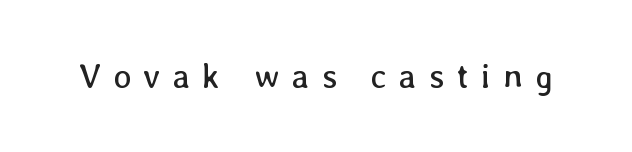
{"italic": "no", "bold": "no", "weight": "regular", "width": "normal", "stroke_contrast": "low", "x_height": "medium", "monospaced": "no", "underline": "no", "letter_spacing": "wide", "letter_spacing_em": 0.36, "glyph_px": 34}
